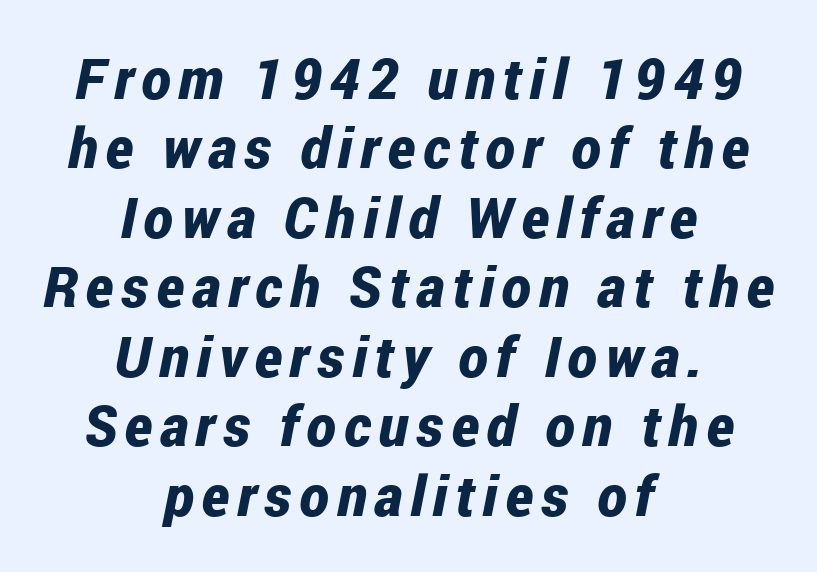
{"italic": "yes", "lean": "right", "slant_degrees": 12, "bold": "yes", "weight": "bold", "width": "condensed", "stroke_contrast": "low", "x_height": "medium", "monospaced": "no", "underline": "no", "align": "center", "line_spacing_ratio": 1.24, "glyph_px": 56}
